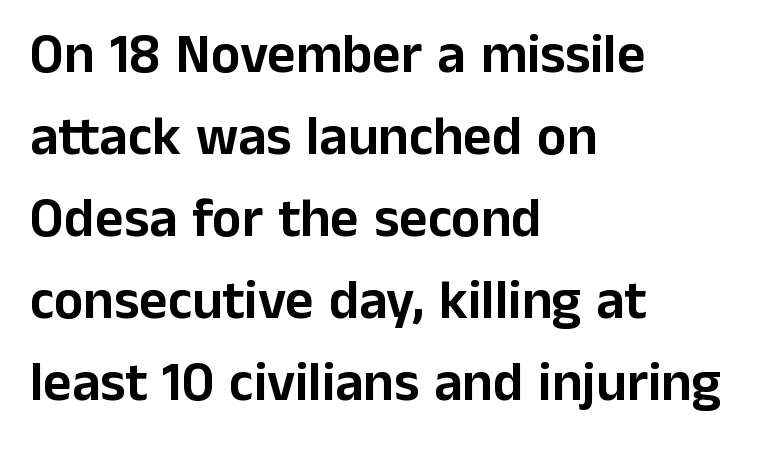
Q: Is the text italic (slanted)? A: No, it is upright.
Q: Is the typeface a serif or a sans-serif typeface? A: Sans-serif.
Q: Is the text underlined? A: No.
Q: How is the paragraph aligned? A: Left-aligned.
Q: Is the spacing between letters normal or unusually wide? A: Normal.
Q: Is the spacing between lines tight, normal or loose? A: Normal.
Q: Width (condensed, normal, or wide)? A: Normal.
Q: Stroke contrast? A: Low.
Q: x-height? A: Medium.
Q: Monospaced? A: No.
